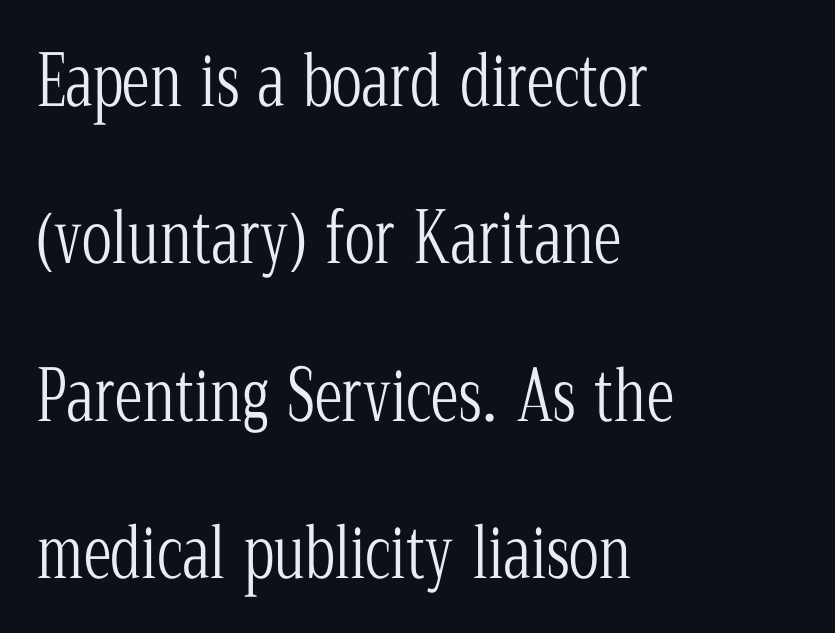
The image shows 70 px light, condensed serif type, upright; set left-aligned, loose line spacing (2.25x), normal letter spacing, not underlined; low stroke contrast and a medium x-height.
